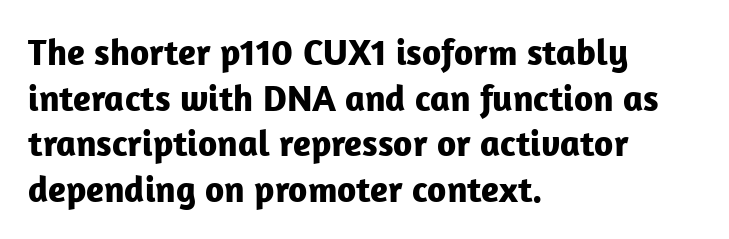
{"serif": "no", "italic": "no", "bold": "yes", "weight": "bold", "width": "normal", "stroke_contrast": "low", "x_height": "medium", "monospaced": "no", "underline": "no", "align": "left", "line_spacing_ratio": 1.23, "letter_spacing": "normal", "letter_spacing_em": 0.0, "glyph_px": 37}
